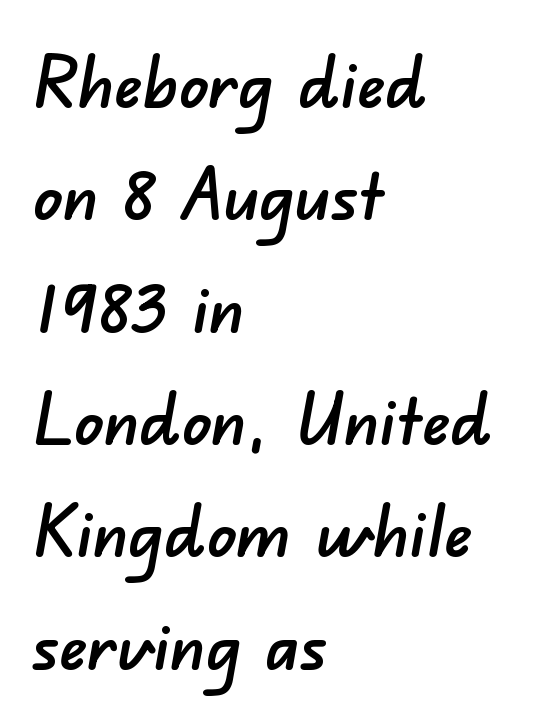
{"serif": "no", "width": "normal", "stroke_contrast": "low", "x_height": "small", "monospaced": "no", "underline": "no", "align": "left", "line_spacing": "normal", "line_spacing_ratio": 1.56, "letter_spacing": "normal", "letter_spacing_em": 0.0, "glyph_px": 72}
